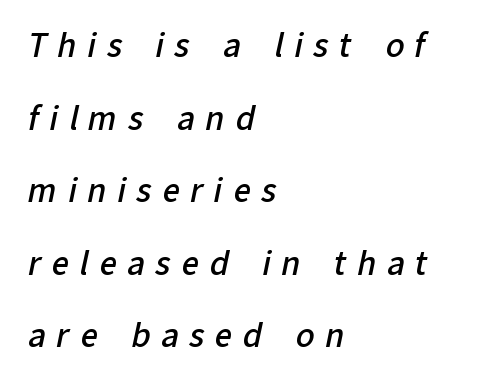
The image shows 31 px semibold sans-serif type; set left-aligned, loose line spacing (2.34x), unusually wide letter spacing (+0.34 em), not underlined; low stroke contrast and a medium x-height.
